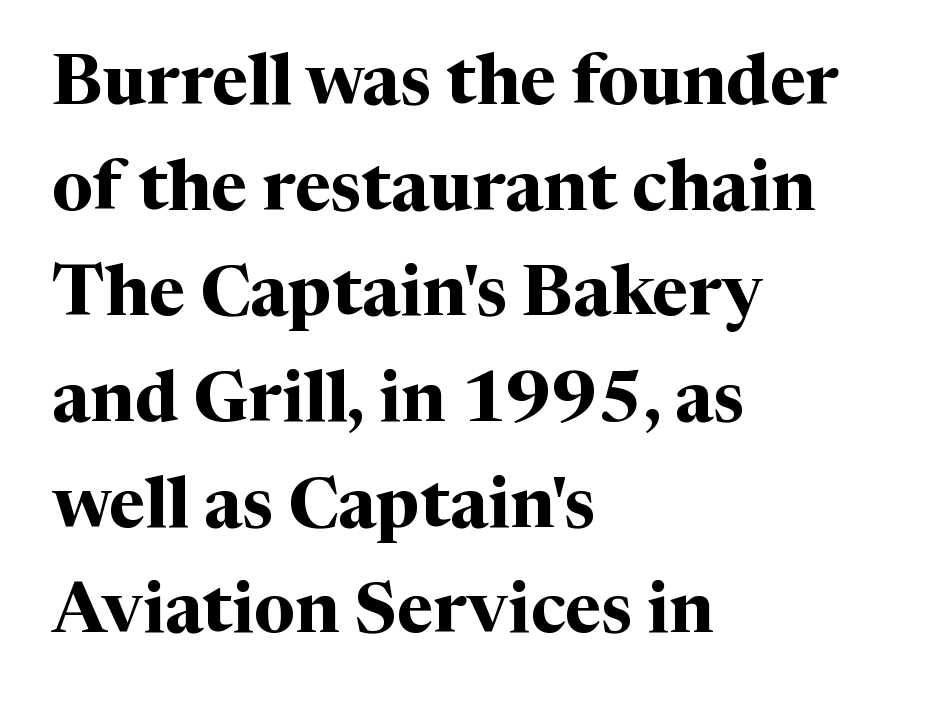
Q: Is the text bold? A: Yes.
Q: Is the text italic (slanted)? A: No, it is upright.
Q: Is the typeface a serif or a sans-serif typeface? A: Serif.
Q: Is the text underlined? A: No.
Q: How is the paragraph aligned? A: Left-aligned.
Q: Is the spacing between letters normal or unusually wide? A: Normal.
Q: Is the spacing between lines tight, normal or loose? A: Normal.
Q: Width (condensed, normal, or wide)? A: Normal.
Q: Stroke contrast? A: Medium.
Q: x-height? A: Medium.
Q: Monospaced? A: No.
